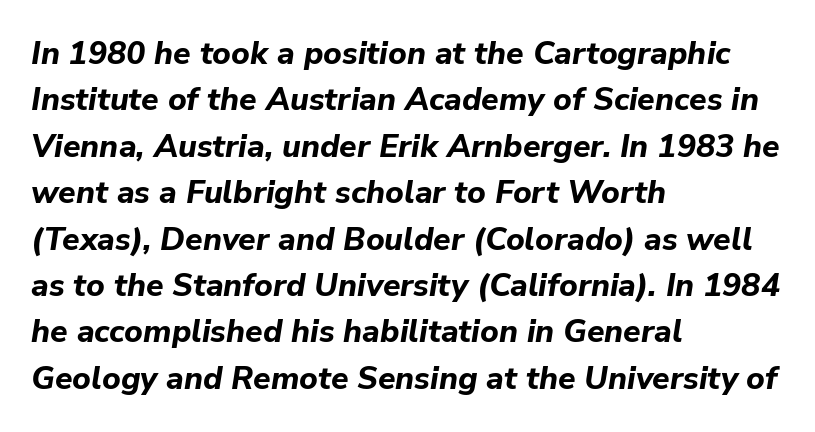
{"italic": "yes", "lean": "right", "slant_degrees": 9, "bold": "yes", "weight": "bold", "width": "normal", "stroke_contrast": "low", "x_height": "medium", "monospaced": "no", "underline": "no", "align": "left", "line_spacing": "normal", "line_spacing_ratio": 1.45, "letter_spacing": "normal", "letter_spacing_em": 0.0, "glyph_px": 32}
